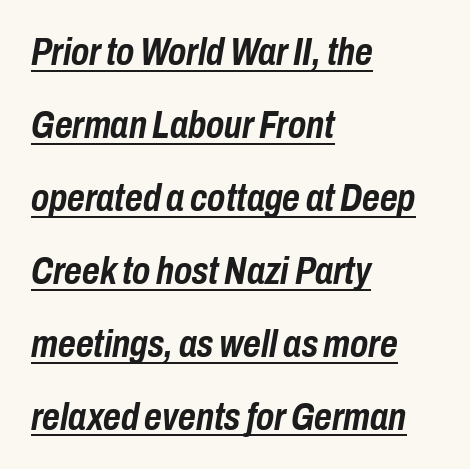
{"italic": "yes", "lean": "right", "slant_degrees": 10, "bold": "yes", "weight": "semibold", "width": "condensed", "stroke_contrast": "low", "x_height": "medium", "monospaced": "no", "underline": "yes", "align": "left", "line_spacing": "loose", "line_spacing_ratio": 1.92, "letter_spacing": "normal", "letter_spacing_em": 0.0, "glyph_px": 38}
